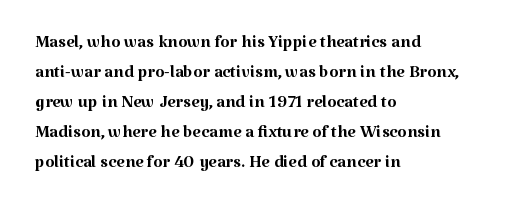
Q: Is the text bold? A: No.
Q: Is the text italic (slanted)? A: No, it is upright.
Q: Is the text underlined? A: No.
Q: How is the paragraph aligned? A: Left-aligned.
Q: Is the spacing between letters normal or unusually wide? A: Normal.
Q: Is the spacing between lines tight, normal or loose? A: Normal.
